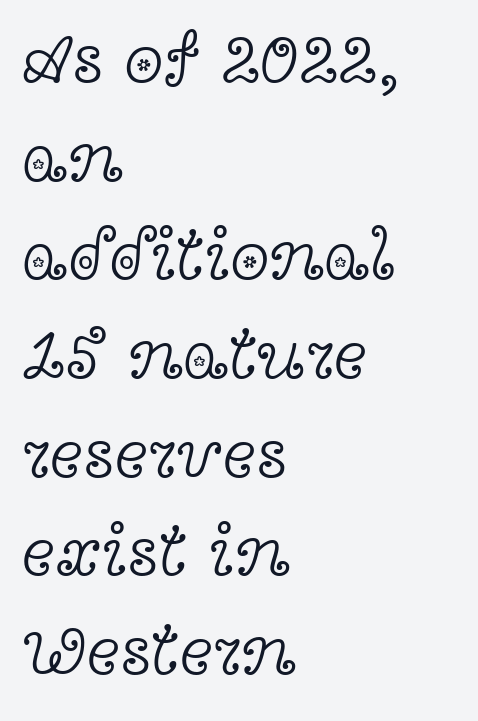
No extra tracking has been applied to these lines. The space beneath each line is pristine and unruled. In terms of letterform style, serifs are clearly present. Unbolded letterforms with no extra heft. Each new line begins a customary step beneath the previous one.
